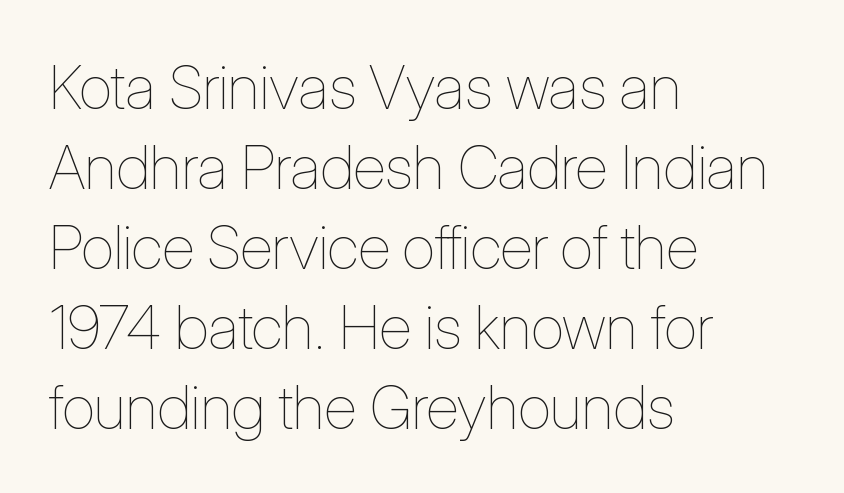
Decoration check: the copy has no underline. The designer left line spacing at the default. Heft: none added — not bold. Left-aligned paragraph, ragged on the right.
